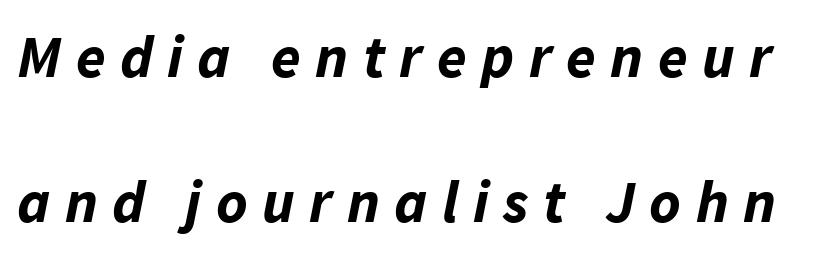
The image shows 60 px bold type, italic (leaning right); set loose line spacing (2.42x), unusually wide letter spacing (+0.24 em), not underlined; low stroke contrast and a medium x-height.
